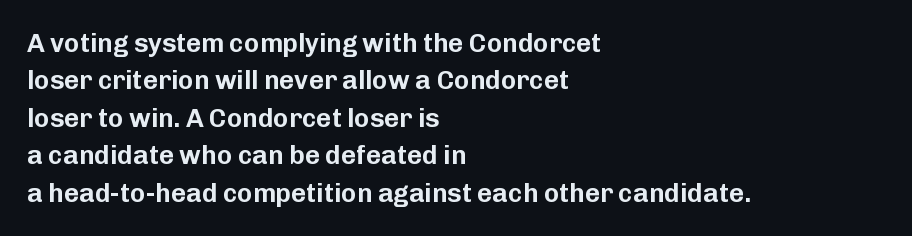
The image shows 26 px text type, upright; set left-aligned, normal line spacing (1.44x), normal letter spacing, not underlined.
